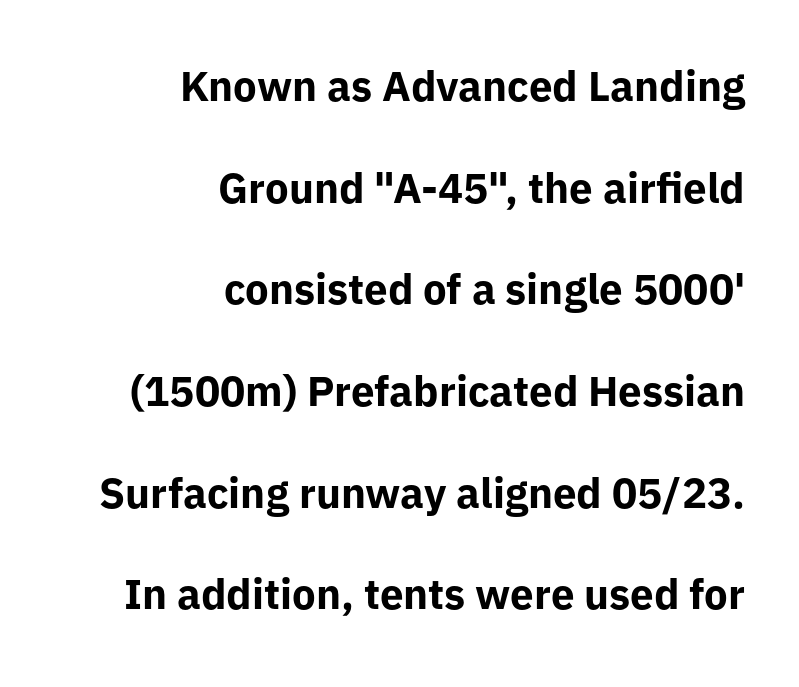
A typesetter would call this zero additional tracking. When letters stand straight like this, we call the style roman or upright. Nope, no serifs anywhere on these letters. A clean baseline with only descenders dipping below it. Character widths vary here, with narrow letters taking less room than wide ones. Short and long lines alike share a common ending point at right.
